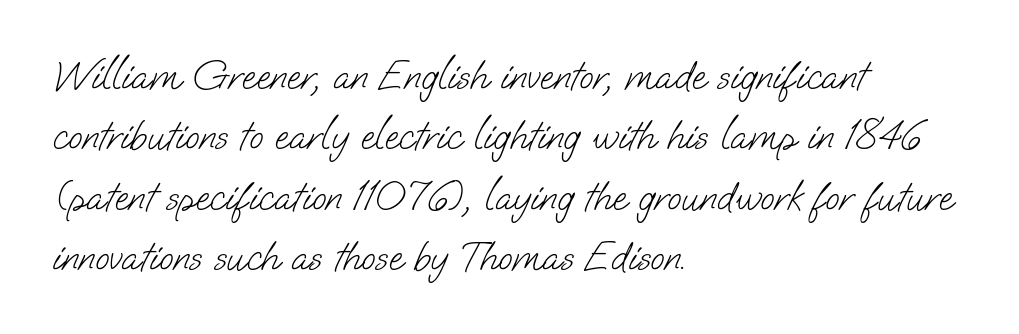
Q: Is the text bold? A: No.
Q: Is the typeface a serif or a sans-serif typeface? A: Sans-serif.
Q: Is the text underlined? A: No.
Q: How is the paragraph aligned? A: Left-aligned.
Q: Is the spacing between letters normal or unusually wide? A: Normal.
Q: Is the spacing between lines tight, normal or loose? A: Normal.
Q: Width (condensed, normal, or wide)? A: Normal.
Q: Stroke contrast? A: Low.
Q: x-height? A: Small.
Q: Monospaced? A: No.
